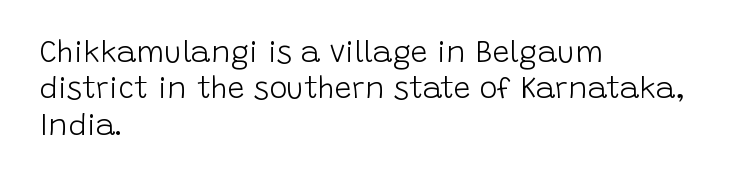
The image shows 30 px light sans-serif type, upright; set left-aligned, line spacing 1.21x, normal letter spacing, not underlined; low stroke contrast and a large x-height.
